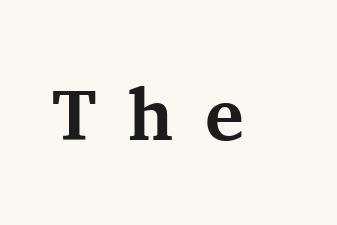
{"serif": "yes", "italic": "no", "bold": "yes", "weight": "bold", "width": "normal", "stroke_contrast": "medium", "x_height": "medium", "monospaced": "no", "underline": "no", "letter_spacing": "wide", "letter_spacing_em": 0.43, "glyph_px": 73}
